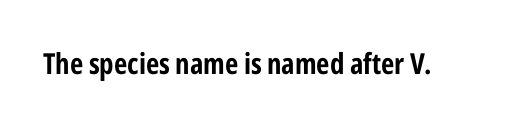
Q: Is the text italic (slanted)? A: No, it is upright.
Q: Is the typeface a serif or a sans-serif typeface? A: Sans-serif.
Q: Is the text underlined? A: No.
Q: Is the spacing between letters normal or unusually wide? A: Normal.
Q: Width (condensed, normal, or wide)? A: Condensed.
Q: Stroke contrast? A: Low.
Q: x-height? A: Medium.
Q: Monospaced? A: No.
